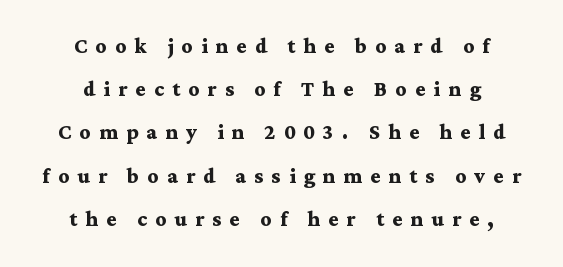
The image shows 27 px bold type, upright; set centered, normal line spacing (1.6x), unusually wide letter spacing (+0.3 em), not underlined.
